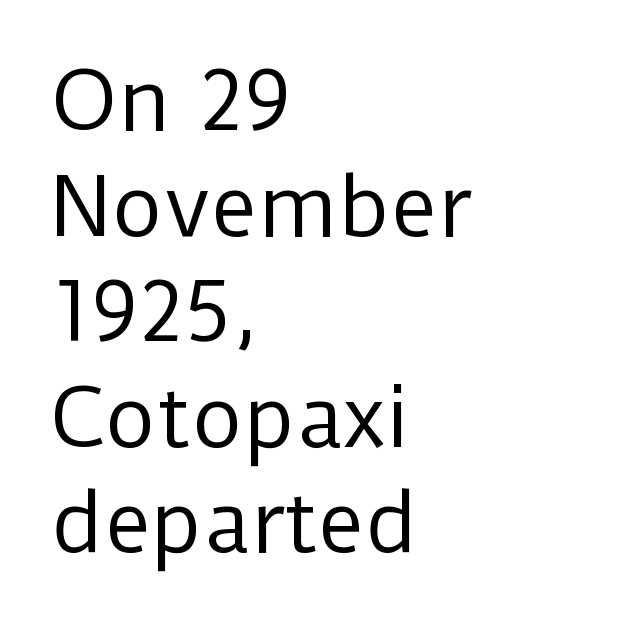
{"serif": "no", "italic": "no", "bold": "no", "weight": "regular", "width": "normal", "stroke_contrast": "low", "x_height": "medium", "monospaced": "no", "underline": "no", "align": "left", "line_spacing": "normal", "line_spacing_ratio": 1.32, "letter_spacing": "normal", "letter_spacing_em": 0.0, "glyph_px": 80}
